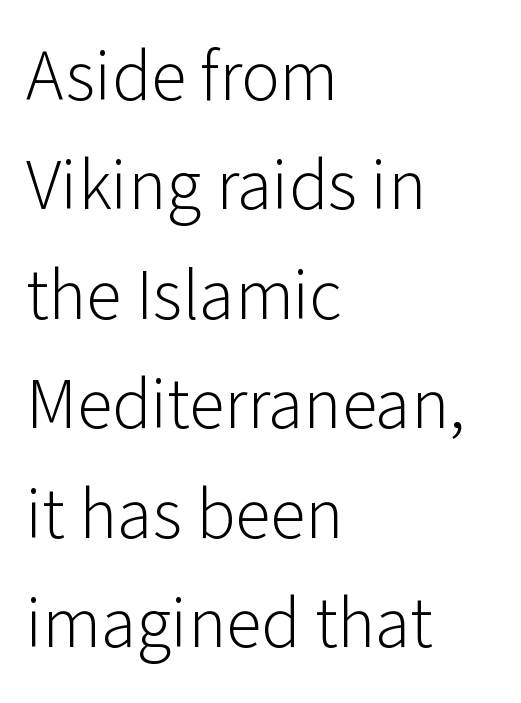
The image shows 72 px light sans-serif type, upright; set left-aligned, normal line spacing (1.52x), normal letter spacing, not underlined; low stroke contrast and a medium x-height.
